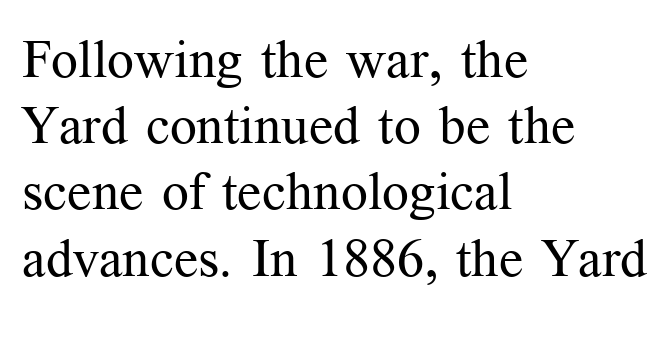
Q: Is the text bold? A: No.
Q: Is the text italic (slanted)? A: No, it is upright.
Q: Is the typeface a serif or a sans-serif typeface? A: Serif.
Q: Is the text underlined? A: No.
Q: How is the paragraph aligned? A: Left-aligned.
Q: Is the spacing between letters normal or unusually wide? A: Normal.
Q: Is the spacing between lines tight, normal or loose? A: Normal.
Q: Width (condensed, normal, or wide)? A: Normal.
Q: Stroke contrast? A: Medium.
Q: x-height? A: Medium.
Q: Monospaced? A: No.
